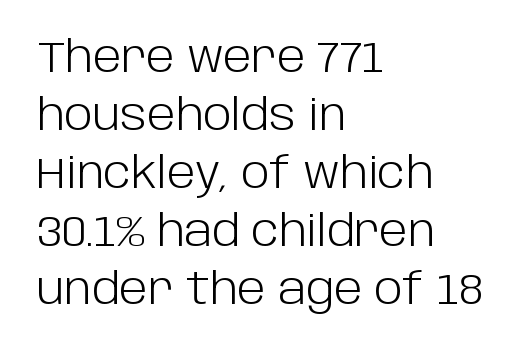
Ascenders rise straight up at ninety degrees. In terms of letterspacing, this is plain default setting. The rag falls on the right side of this text block. The passage shown is not bold in any degree. The rows are spaced the way most documents space them. The font family rendered here belongs to the sans-serif group.
